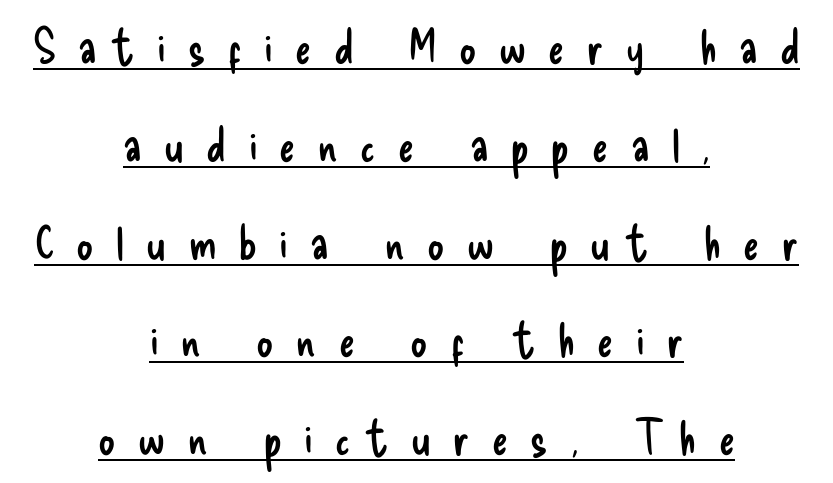
{"serif": "no", "italic": "no", "bold": "no", "weight": "regular", "width": "condensed", "stroke_contrast": "low", "x_height": "small", "monospaced": "no", "underline": "yes", "align": "center", "line_spacing": "loose", "line_spacing_ratio": 2.08, "letter_spacing": "wide", "letter_spacing_em": 0.48, "glyph_px": 47}
